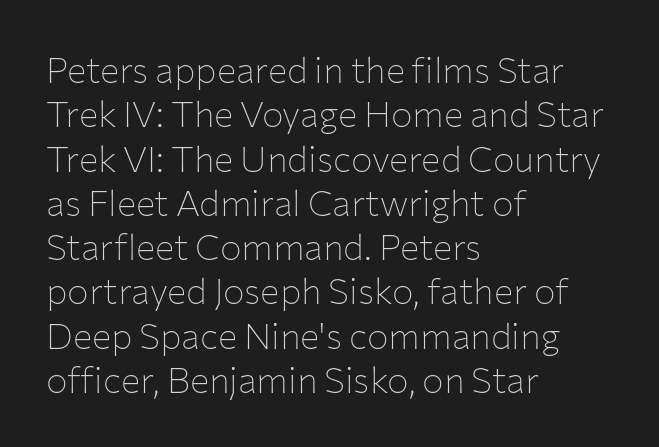
{"serif": "no", "italic": "no", "bold": "no", "weight": "thin", "width": "normal", "stroke_contrast": "low", "x_height": "medium", "monospaced": "no", "underline": "no", "align": "left", "line_spacing_ratio": 1.23, "letter_spacing": "normal", "letter_spacing_em": 0.0, "glyph_px": 36}
